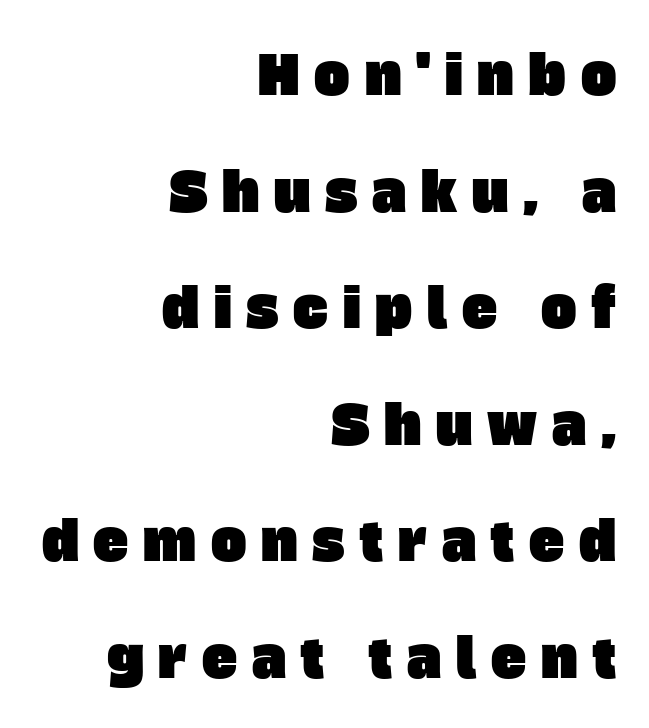
Q: Is the typeface a serif or a sans-serif typeface? A: Sans-serif.
Q: Is the text underlined? A: No.
Q: How is the paragraph aligned? A: Right-aligned.
Q: Is the spacing between letters normal or unusually wide? A: Unusually wide.
Q: Is the spacing between lines tight, normal or loose? A: Loose.
Q: Width (condensed, normal, or wide)? A: Normal.
Q: Stroke contrast? A: Low.
Q: x-height? A: Large.
Q: Monospaced? A: No.
